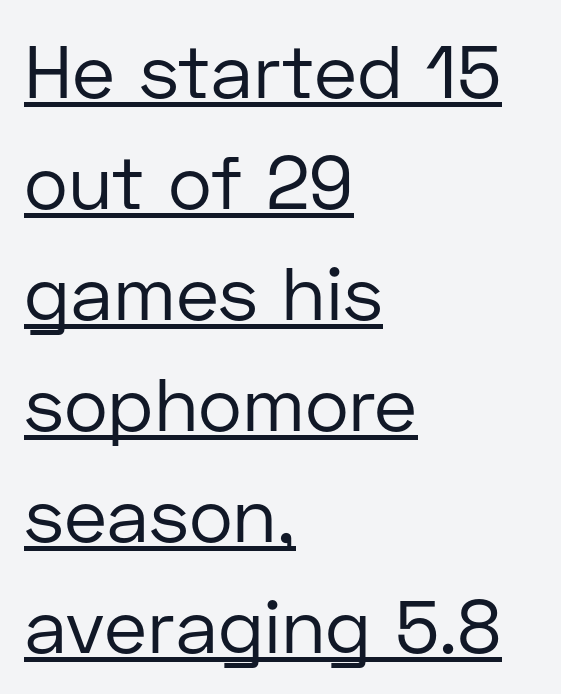
{"serif": "no", "italic": "no", "bold": "no", "weight": "regular", "width": "normal", "stroke_contrast": "low", "x_height": "medium", "monospaced": "no", "underline": "yes", "align": "left", "line_spacing": "normal", "line_spacing_ratio": 1.48, "letter_spacing": "normal", "letter_spacing_em": 0.0, "glyph_px": 75}
